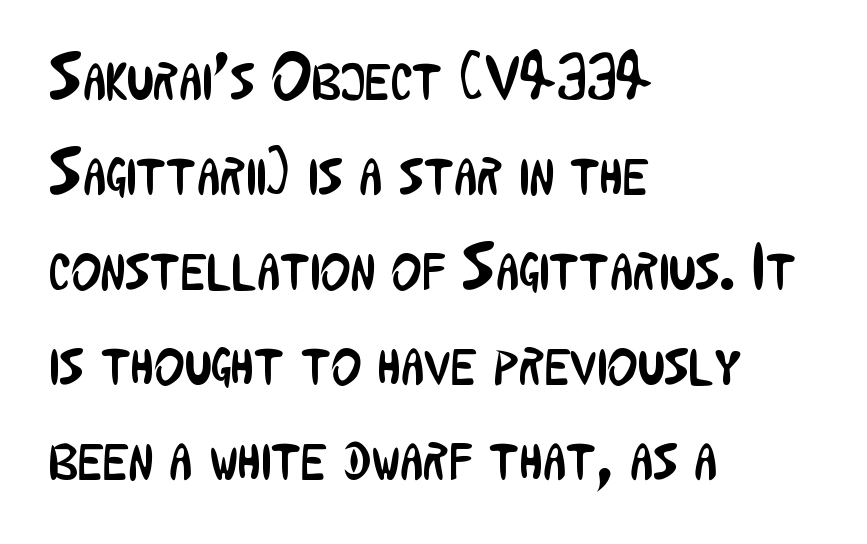
{"serif": "no", "italic": "no", "bold": "no", "weight": "regular", "width": "condensed", "stroke_contrast": "low", "x_height": "medium", "monospaced": "no", "underline": "no", "align": "left", "line_spacing": "normal", "line_spacing_ratio": 1.46, "letter_spacing": "normal", "letter_spacing_em": 0.0, "glyph_px": 65}
